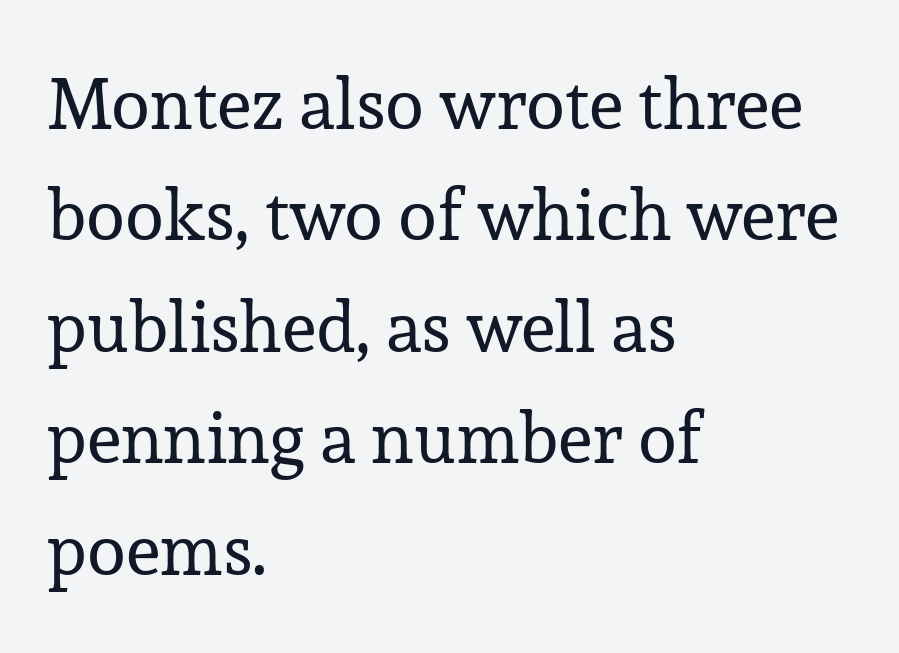
{"serif": "yes", "italic": "no", "bold": "no", "weight": "regular", "width": "normal", "stroke_contrast": "low", "x_height": "medium", "monospaced": "no", "underline": "no", "align": "left", "line_spacing": "normal", "line_spacing_ratio": 1.57, "letter_spacing": "normal", "letter_spacing_em": 0.0, "glyph_px": 71}
